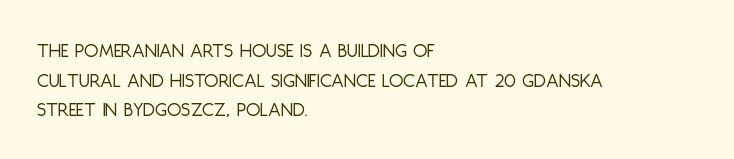
Q: Is the text bold? A: No.
Q: Is the text italic (slanted)? A: No, it is upright.
Q: Is the text underlined? A: No.
Q: How is the paragraph aligned? A: Left-aligned.
Q: Is the spacing between letters normal or unusually wide? A: Normal.
Q: Is the spacing between lines tight, normal or loose? A: Normal.
